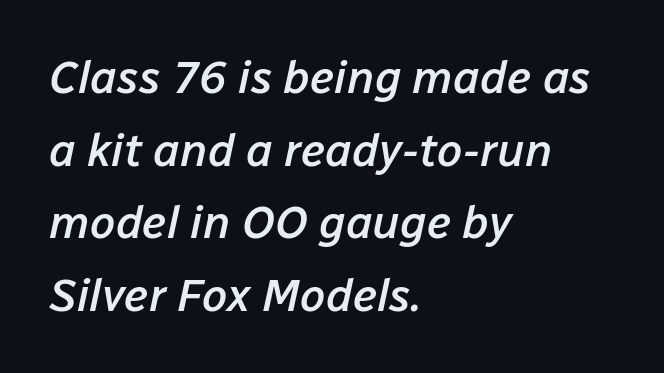
Q: Is the text bold? A: Semi-bold.
Q: Is the text italic (slanted)? A: Yes, it leans right by about 12 degrees.
Q: Is the text underlined? A: No.
Q: How is the paragraph aligned? A: Left-aligned.
Q: Is the spacing between letters normal or unusually wide? A: Normal.
Q: Is the spacing between lines tight, normal or loose? A: Normal.
Q: Width (condensed, normal, or wide)? A: Normal.
Q: Stroke contrast? A: Low.
Q: x-height? A: Medium.
Q: Monospaced? A: No.
